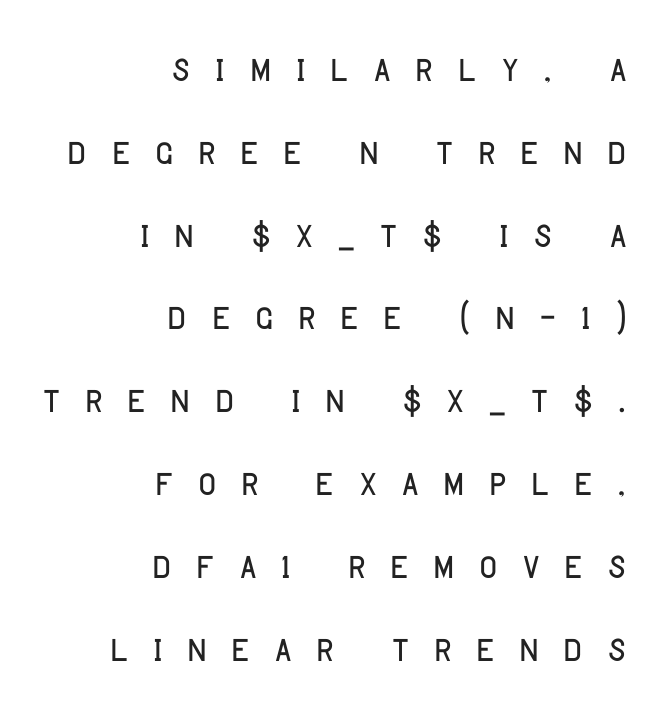
The image shows 49 px light sans-serif type, upright; set right-aligned, normal line spacing (1.69x), unusually wide letter spacing (+0.42 em), not underlined; low stroke contrast and a large x-height.
